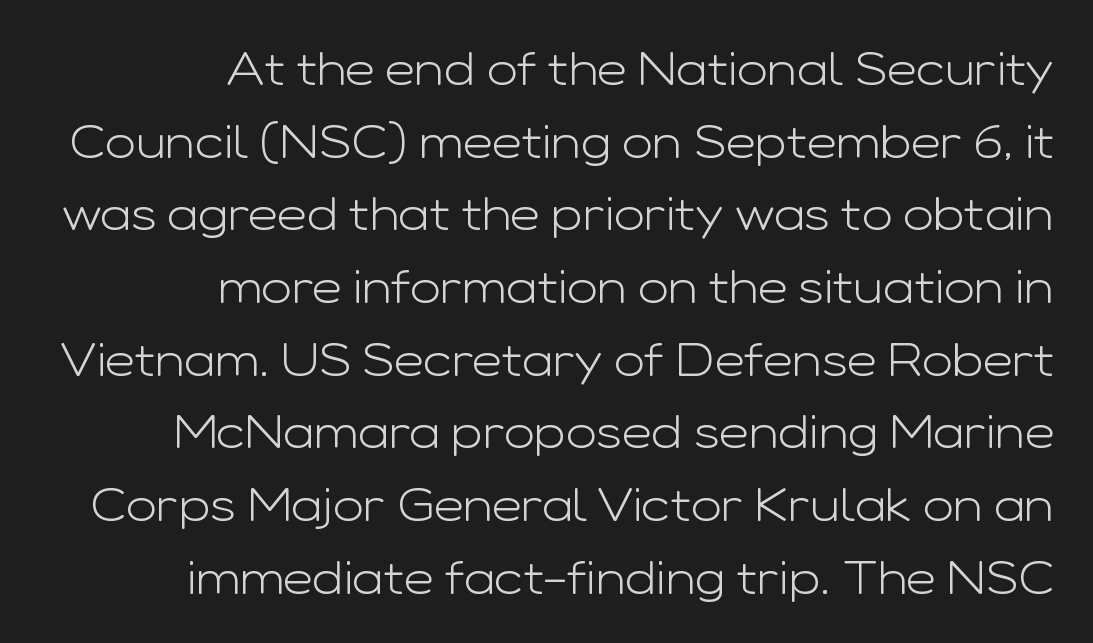
Words appear dense and cohesive because spacing is normal. Posture: vertical. Nothing heavy about these letters — not bold at all. Are there feet on the stems? There aren't — it's a sans. Note the varied advance widths — an 'i' is clearly narrower than an 'm'. Descenders are the only things crossing below the line.
